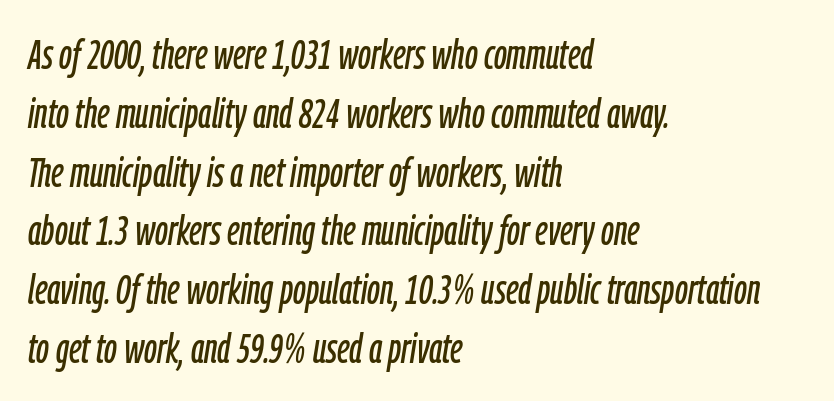
{"italic": "yes", "lean": "right", "slant_degrees": 9, "width": "condensed", "stroke_contrast": "low", "x_height": "medium", "monospaced": "no", "underline": "no", "align": "left", "line_spacing": "normal", "line_spacing_ratio": 1.4, "letter_spacing": "normal", "letter_spacing_em": 0.0, "glyph_px": 42}
